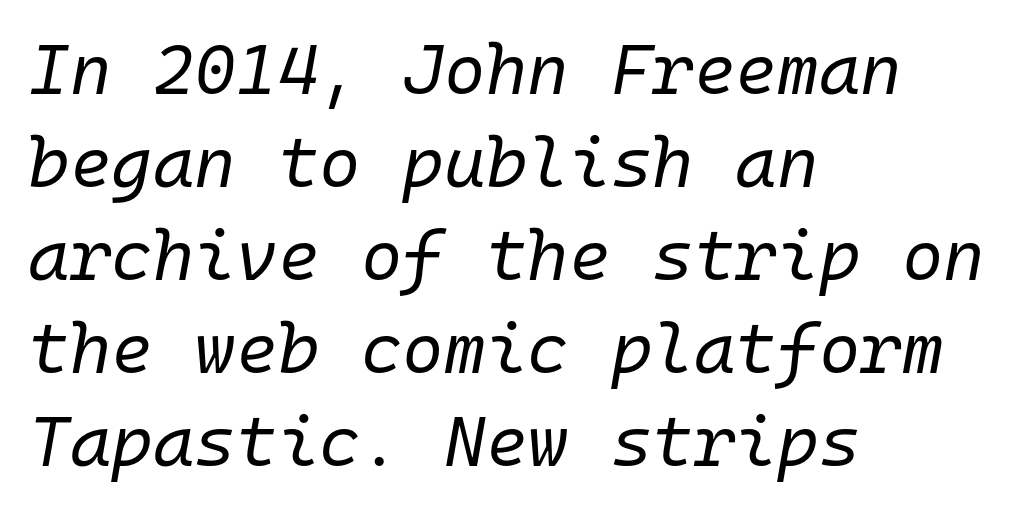
The whole block is typeset with a tilt. Vertically, the passage feels balanced, rows spaced as you'd expect. All the whitespace from short lines collects on the right. No word sits above an underline. In terms of letterspacing, this is plain default setting.
